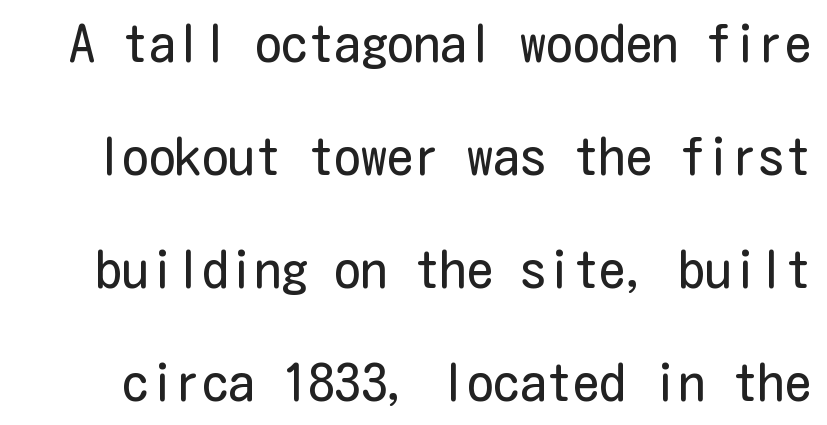
Q: Is the text bold? A: No.
Q: Is the text italic (slanted)? A: No, it is upright.
Q: Is the typeface a serif or a sans-serif typeface? A: Sans-serif.
Q: Is the text underlined? A: No.
Q: Is the spacing between letters normal or unusually wide? A: Normal.
Q: Is the spacing between lines tight, normal or loose? A: Loose.
Q: Width (condensed, normal, or wide)? A: Condensed.
Q: Stroke contrast? A: Low.
Q: x-height? A: Medium.
